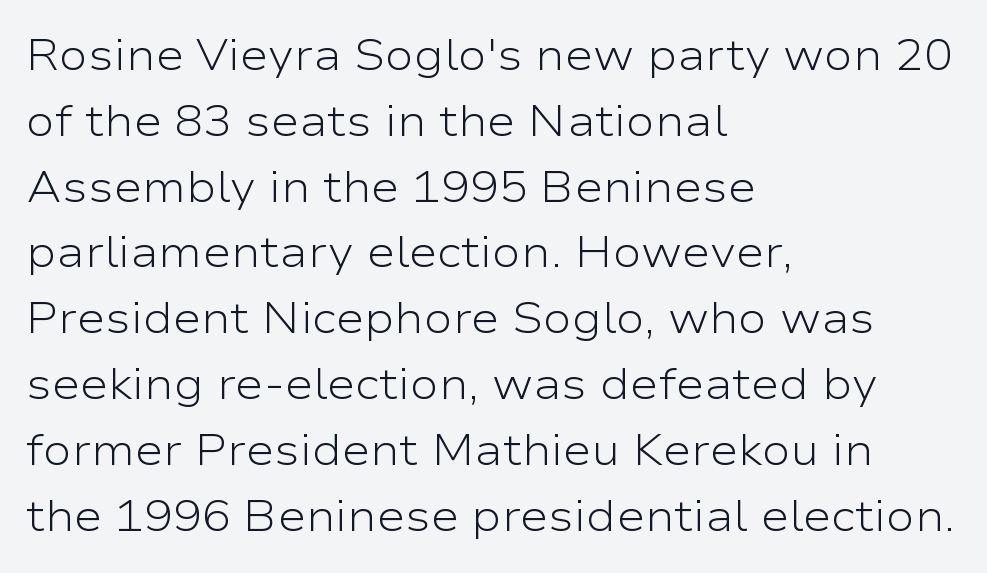
{"serif": "no", "italic": "no", "bold": "no", "weight": "light", "width": "wide", "stroke_contrast": "low", "x_height": "medium", "monospaced": "no", "underline": "no", "align": "left", "line_spacing": "normal", "line_spacing_ratio": 1.53, "letter_spacing": "normal", "letter_spacing_em": 0.0, "glyph_px": 43}
